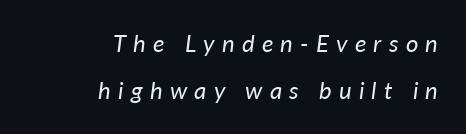
Q: Is the text bold? A: No.
Q: Is the text italic (slanted)? A: Yes, it leans right by about 7 degrees.
Q: Is the text underlined? A: No.
Q: How is the paragraph aligned? A: Right-aligned.
Q: Is the spacing between letters normal or unusually wide? A: Unusually wide.
Q: Is the spacing between lines tight, normal or loose? A: Loose.
